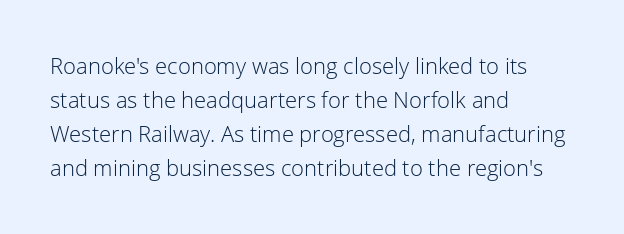
The image shows 22 px text type, upright; set left-aligned, normal line spacing (1.55x), normal letter spacing, not underlined.
